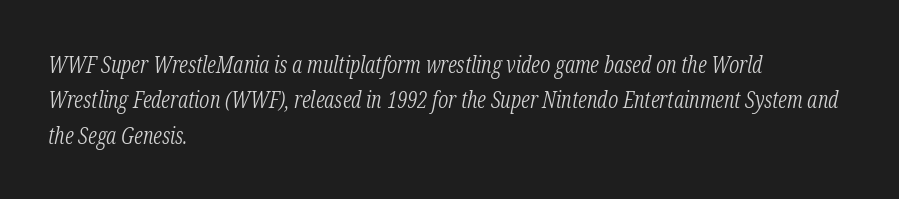
{"italic": "yes", "lean": "right", "slant_degrees": 12, "bold": "no", "underline": "no", "align": "left", "line_spacing": "normal", "line_spacing_ratio": 1.54, "letter_spacing": "normal", "letter_spacing_em": 0.0, "glyph_px": 23}
